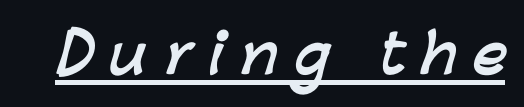
This sample uses a sans-serif face. Does the weight exceed regular? Yes, all the way to bold. The type is letterspaced generously, with wide tracking. The passage shown is typed in a proportional face where columns would drift. Underlined type.
